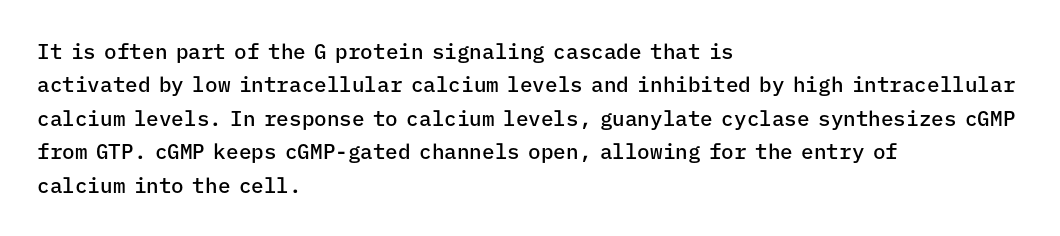
The image shows 21 px text type, upright; set left-aligned, normal line spacing (1.59x), normal letter spacing, not underlined.
